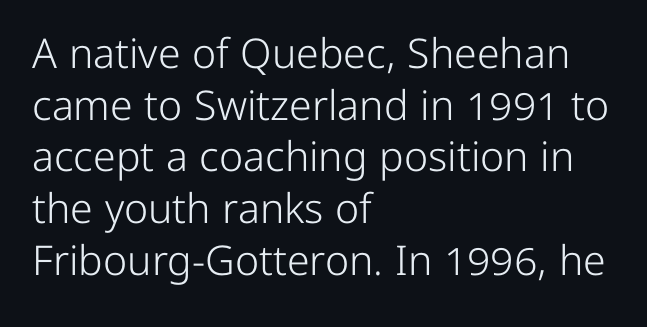
The image shows 41 px light sans-serif type, upright; set left-aligned, normal line spacing (1.26x), normal letter spacing, not underlined; low stroke contrast and a medium x-height.
